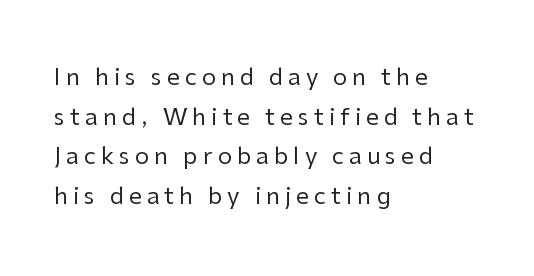
Heaviness? Minimal to ordinary, like unemphasized prose. The words here are not underlined. Upright lettering throughout. Visually the block forms a straight wall on the left and a jagged coastline on the right. The passage shown has open, widely tracked lettering throughout.
